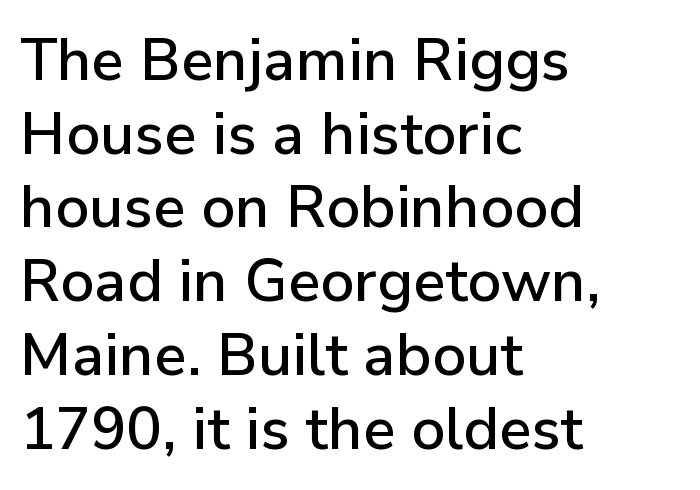
The letters carry no serifs — their stems end cleanly without finishing strokes. The vertical gap from one line to the next is medium. Which margin do the lines hug? The left one — the right edge is uneven. The passage shown is typed in a proportional face where columns would drift. The specimen omits any rule beneath the text block's lines. Nobody touched the tracking dial on this one.
